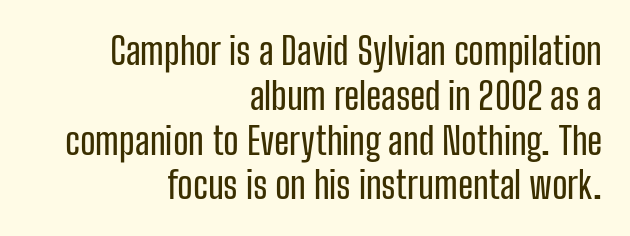
{"serif": "no", "italic": "no", "width": "condensed", "stroke_contrast": "low", "x_height": "medium", "monospaced": "no", "underline": "no", "align": "right", "line_spacing_ratio": 1.21, "letter_spacing": "normal", "letter_spacing_em": 0.0, "glyph_px": 37}
